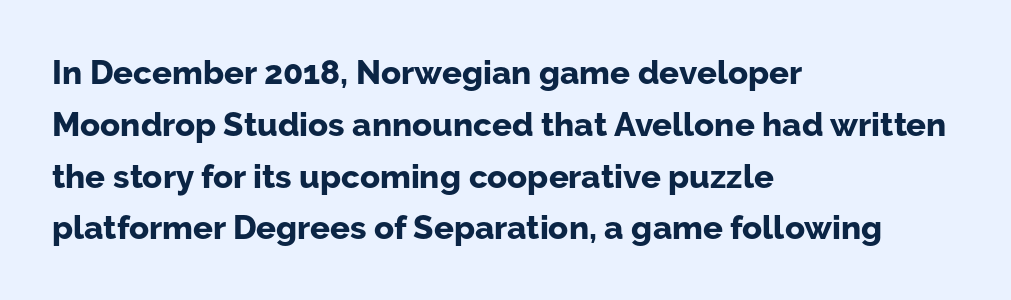
Q: Is the text bold? A: Yes.
Q: Is the text italic (slanted)? A: No, it is upright.
Q: Is the typeface a serif or a sans-serif typeface? A: Sans-serif.
Q: Is the text underlined? A: No.
Q: How is the paragraph aligned? A: Left-aligned.
Q: Is the spacing between letters normal or unusually wide? A: Normal.
Q: Is the spacing between lines tight, normal or loose? A: Normal.
Q: Width (condensed, normal, or wide)? A: Normal.
Q: Stroke contrast? A: Low.
Q: x-height? A: Medium.
Q: Monospaced? A: No.
